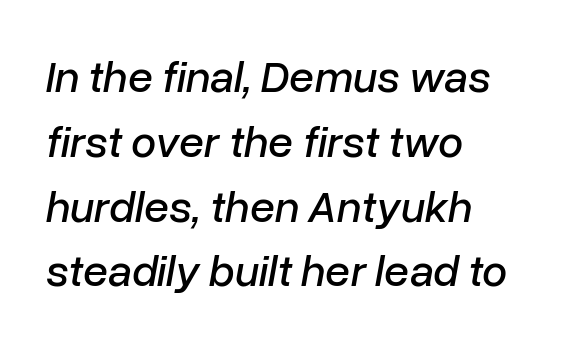
The text carries the slant typical of an italic or oblique font. Successive baselines arrive at the customary interval. Check the space under the baseline: it is left empty. Inter-character spacing is left at the font's built-in metrics. Spacing verdict: proportional, widths tailored to each character.
